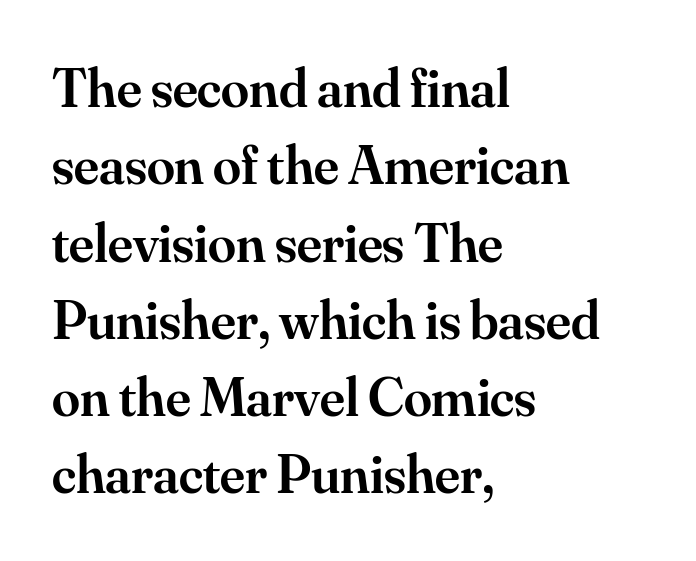
{"serif": "yes", "italic": "no", "bold": "semi", "weight": "semibold", "width": "normal", "stroke_contrast": "medium", "x_height": "small", "monospaced": "no", "underline": "no", "align": "left", "line_spacing": "normal", "line_spacing_ratio": 1.38, "letter_spacing": "normal", "letter_spacing_em": 0.0, "glyph_px": 56}
